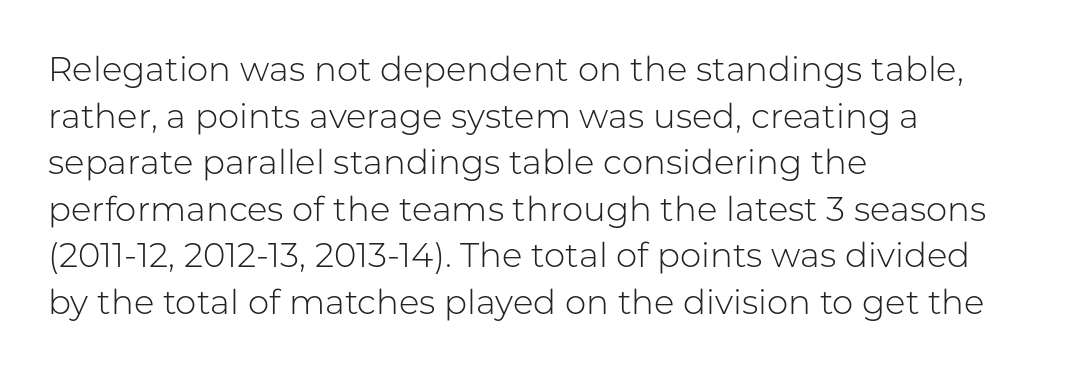
The image shows 34 px light sans-serif type, upright; set left-aligned, normal line spacing (1.37x), normal letter spacing, not underlined; low stroke contrast and a medium x-height.
